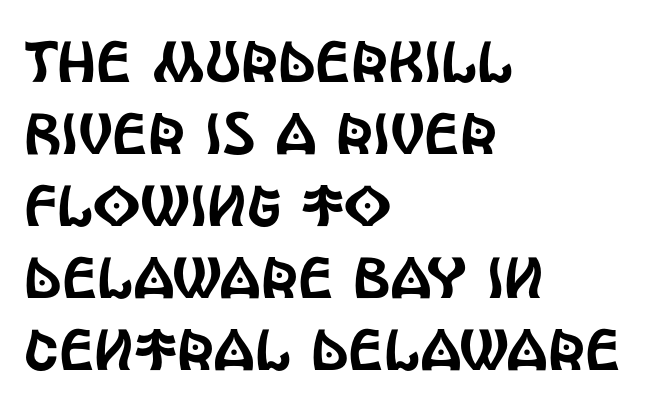
The image shows 58 px condensed sans-serif type, upright; set left-aligned, line spacing 1.24x, normal letter spacing, not underlined; a large x-height.
